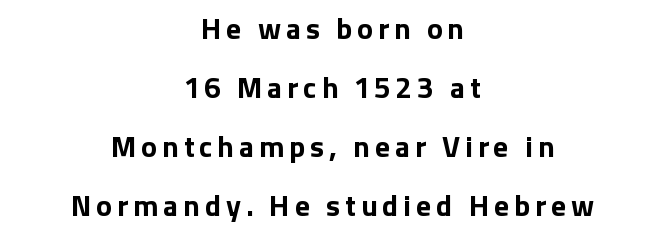
Nobody drew a line under any word here. The strokes are fattened all the way to bold. Rows of type keep a wide berth in the vertical direction. Horizontally, the lines are justified to the midpoint only.
